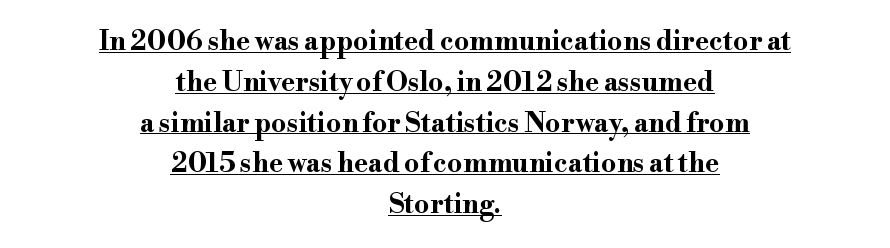
The image shows 27 px bold type, upright; set centered, normal line spacing (1.51x), normal letter spacing, underlined.
